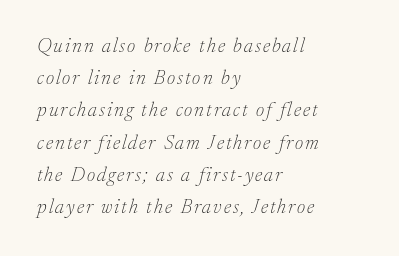
The image shows 20 px text type, italic (leaning right); set left-aligned, normal line spacing (1.61x), not underlined.
